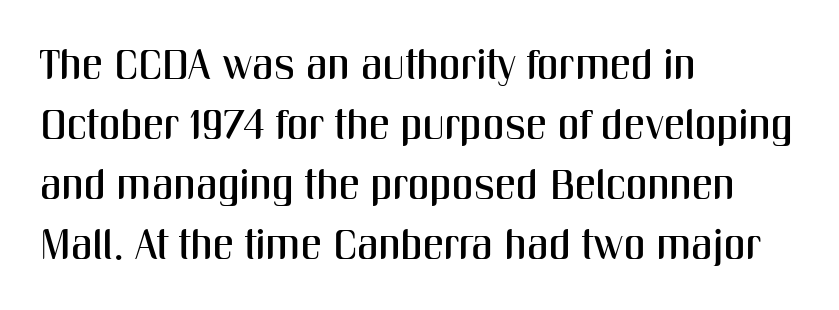
A typesetter would call this proportional, since set widths differ per character. If you drew a line through each stem, it would be perfectly vertical. Layout note: lines flush left. Letterform terminals end flat and unadorned throughout the passage. These lines keep a tight, regular rhythm from letter to letter. Clear beneath every line of the passage.
